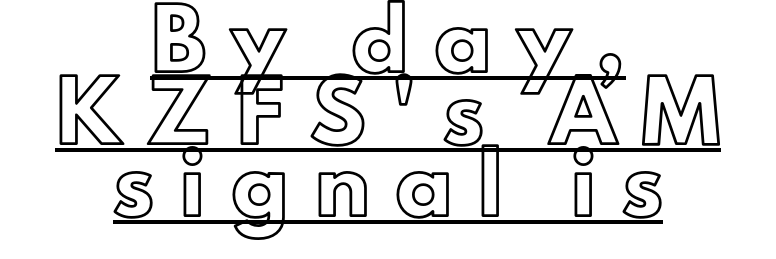
Students, observe the line beneath the letters — that is underlining. Does the lettering tilt? It doesn't — this is upright. These lines have a slow, spaced-out rhythm from letter to letter. Leftover space on each line is divided equally before and after the words.
